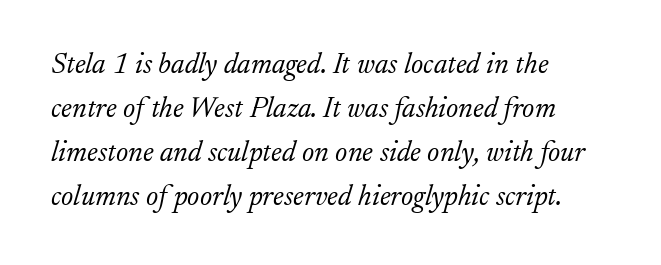
Slanted lettering throughout. The gap between lines stays unmarked. The setting favours the left margin, as ordinary paragraphs usually do. Unlike a clean sans, this face finishes its strokes with serifs.
